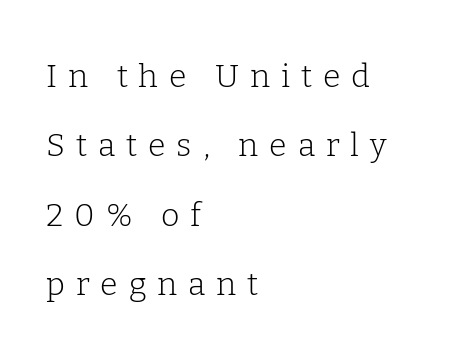
Rendered with straight, roman letterforms. Nothing heavy about these letters — not bold at all. What's the leading like? Stretched, with rows far apart. Leftover space on each line is placed entirely after the last word. The foot of each line stays bare and open.
